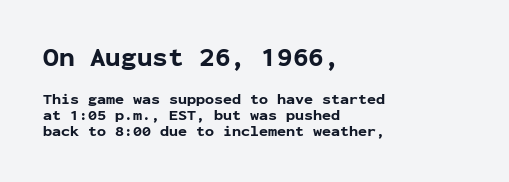
The image shows 26 px bold type, upright; set left-aligned, tight line spacing (1.05x), normal letter spacing, not underlined; the first (top) block is 1.73x larger.
